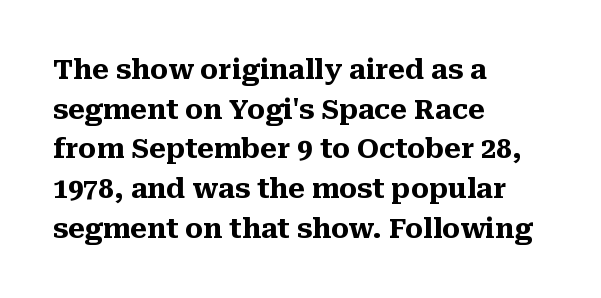
The image shows 27 px bold type, upright; set left-aligned, normal line spacing (1.47x), normal letter spacing, not underlined.
